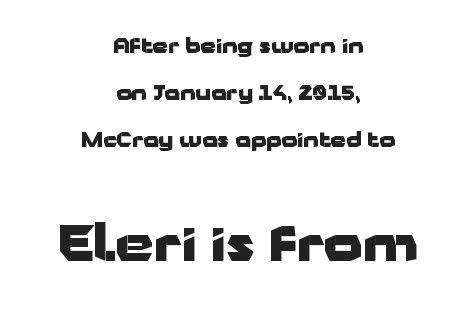
A roman cut, with each character standing at attention. Look at the bottom of the vertical strokes: they stop flat, with no serifs. Is the type bold? Yes — the strokes are clearly thick and heavy. Typeset on center — no edge is straight.
